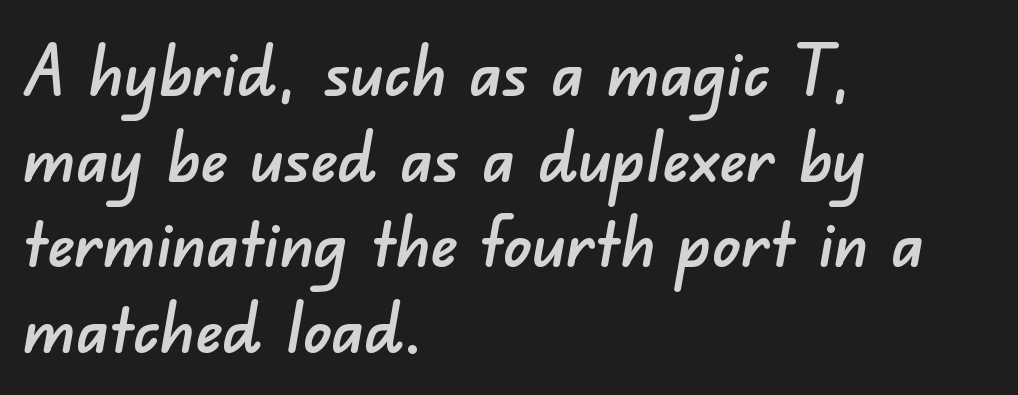
The image shows 69 px sans-serif type; set left-aligned, line spacing 1.24x, normal letter spacing, not underlined; low stroke contrast and a small x-height.
